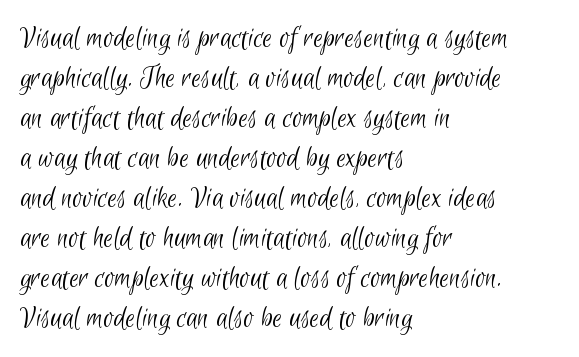
{"serif": "no", "bold": "no", "weight": "light", "width": "condensed", "stroke_contrast": "low", "x_height": "small", "monospaced": "no", "underline": "no", "align": "left", "line_spacing": "normal", "line_spacing_ratio": 1.29, "letter_spacing": "normal", "letter_spacing_em": 0.0, "glyph_px": 31}
